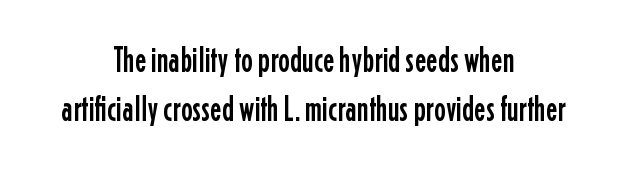
{"serif": "no", "italic": "no", "width": "condensed", "stroke_contrast": "low", "x_height": "medium", "monospaced": "no", "underline": "no", "align": "center", "line_spacing": "normal", "line_spacing_ratio": 1.41, "letter_spacing": "normal", "letter_spacing_em": 0.0, "glyph_px": 35}
